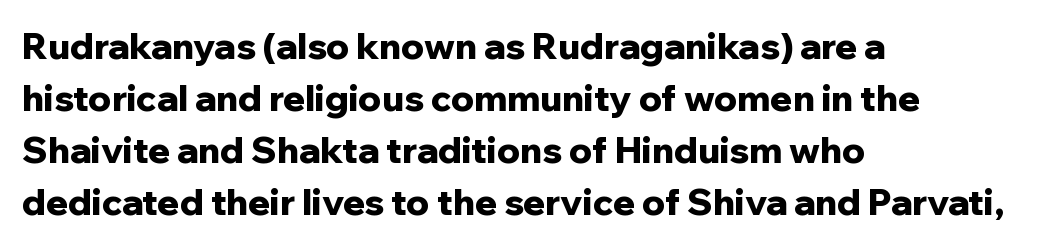
The image shows 36 px bold sans-serif type, upright; set left-aligned, normal line spacing (1.44x), normal letter spacing, not underlined; low stroke contrast and a medium x-height.
